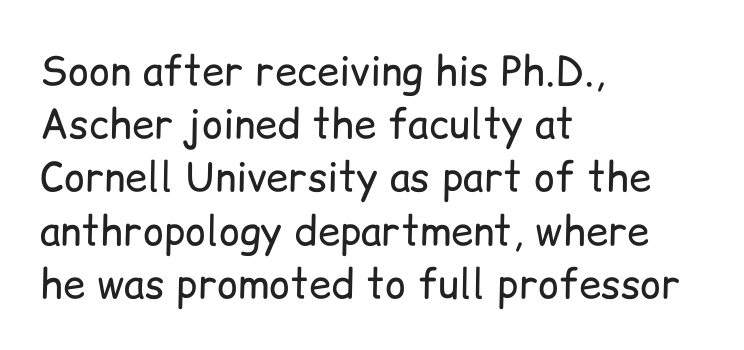
{"serif": "no", "italic": "no", "bold": "no", "weight": "regular", "width": "normal", "stroke_contrast": "low", "x_height": "medium", "monospaced": "no", "underline": "no", "align": "left", "line_spacing": "normal", "line_spacing_ratio": 1.33, "letter_spacing": "normal", "letter_spacing_em": 0.0, "glyph_px": 40}
